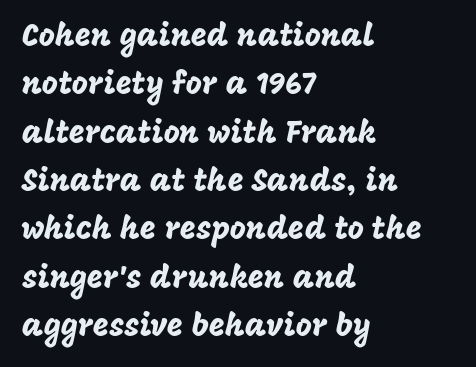
Default kerning and tracking; the words read as compact shapes. This rendering features lettering with no underline. Varying glyph widths throughout — classic text-font behaviour. Does the leading feel generous? No, just average. Layout note: lines flush left.
